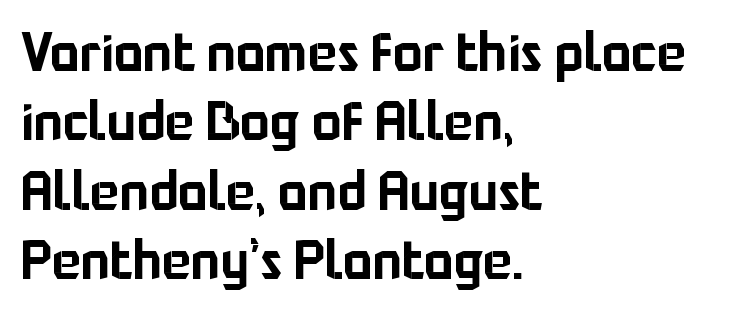
The image shows 55 px sans-serif type, upright; set left-aligned, normal line spacing (1.26x), normal letter spacing, not underlined; low stroke contrast and a medium x-height.
